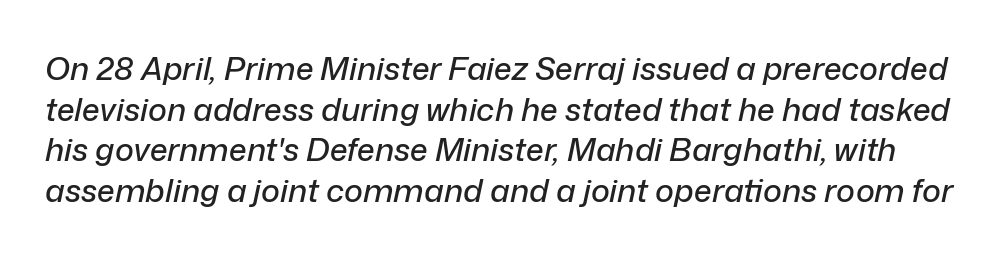
The image shows 32 px text type, italic (leaning right); set normal line spacing (1.27x), normal letter spacing, not underlined; low stroke contrast and a medium x-height.
